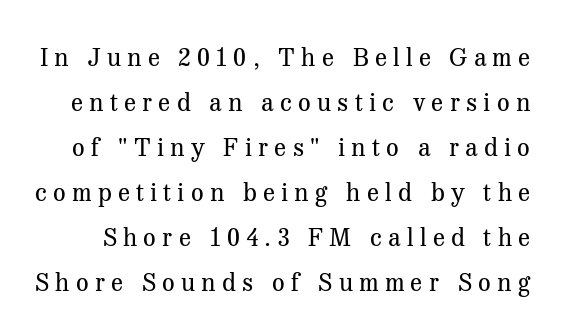
Designer's note — italics off, roman on. You could only call the tracking loose — the letters float apart. Is this a heavy cut? Hardly; it is regular or lighter. Each row of text sits above clean, open space.
